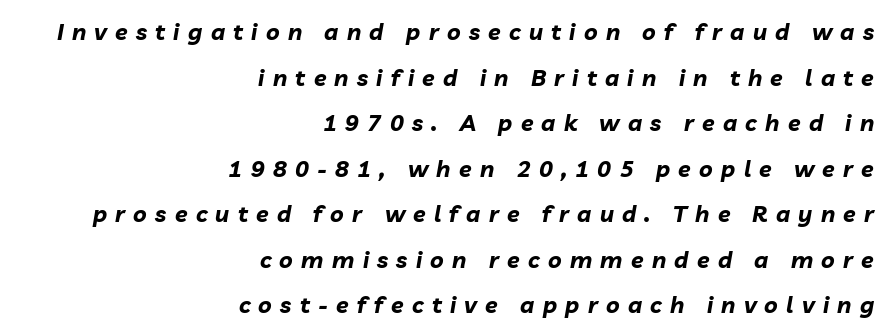
Q: Is the text bold? A: Yes.
Q: Is the text italic (slanted)? A: Yes, it leans right by about 10 degrees.
Q: Is the text underlined? A: No.
Q: How is the paragraph aligned? A: Right-aligned.
Q: Is the spacing between letters normal or unusually wide? A: Unusually wide.
Q: Is the spacing between lines tight, normal or loose? A: Loose.
